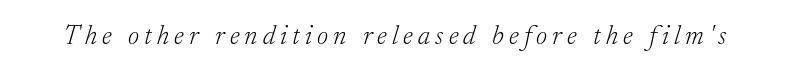
{"italic": "yes", "lean": "right", "slant_degrees": 17, "bold": "no", "underline": "no", "glyph_px": 27}
